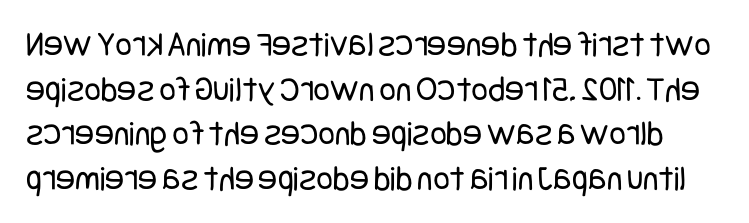
{"serif": "no", "italic": "no", "bold": "no", "weight": "regular", "width": "condensed", "stroke_contrast": "low", "x_height": "large", "underline": "no", "line_spacing_ratio": 1.24, "letter_spacing": "normal", "letter_spacing_em": 0.0, "glyph_px": 36}
